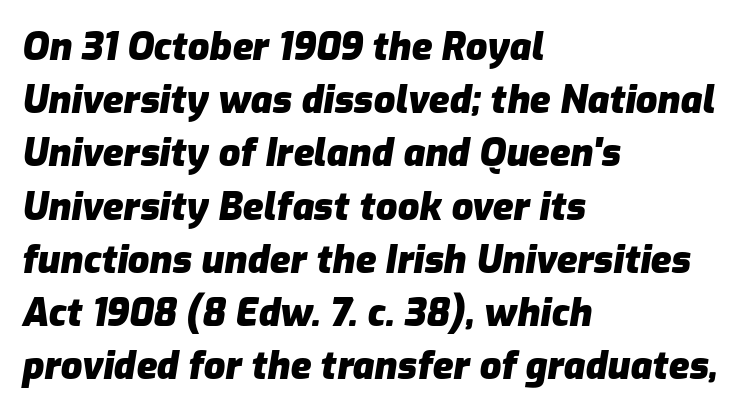
Q: Is the text bold? A: Yes.
Q: Is the text italic (slanted)? A: Yes, it leans right by about 9 degrees.
Q: Is the text underlined? A: No.
Q: How is the paragraph aligned? A: Left-aligned.
Q: Is the spacing between letters normal or unusually wide? A: Normal.
Q: Is the spacing between lines tight, normal or loose? A: Normal.
Q: Width (condensed, normal, or wide)? A: Normal.
Q: Stroke contrast? A: Low.
Q: x-height? A: Medium.
Q: Monospaced? A: No.
